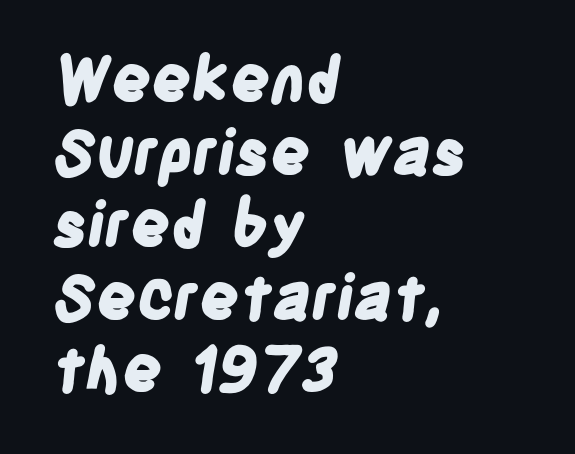
Q: Is the text bold? A: Yes.
Q: Is the typeface a serif or a sans-serif typeface? A: Sans-serif.
Q: Is the text underlined? A: No.
Q: How is the paragraph aligned? A: Left-aligned.
Q: Is the spacing between letters normal or unusually wide? A: Normal.
Q: Width (condensed, normal, or wide)? A: Condensed.
Q: Stroke contrast? A: Low.
Q: x-height? A: Large.
Q: Monospaced? A: No.
